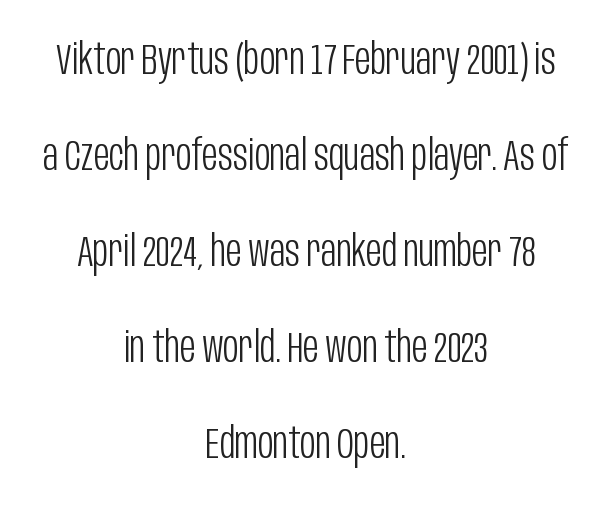
The image shows 43 px light, condensed sans-serif type, upright; set centered, loose line spacing (2.23x), normal letter spacing, not underlined; low stroke contrast and a large x-height.
